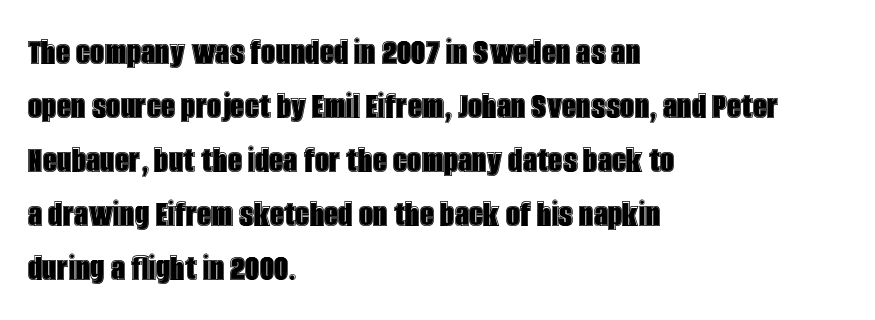
{"italic": "no", "width": "condensed", "x_height": "large", "monospaced": "no", "underline": "no", "align": "left", "line_spacing": "normal", "line_spacing_ratio": 1.35, "letter_spacing": "normal", "letter_spacing_em": 0.0, "glyph_px": 40}
